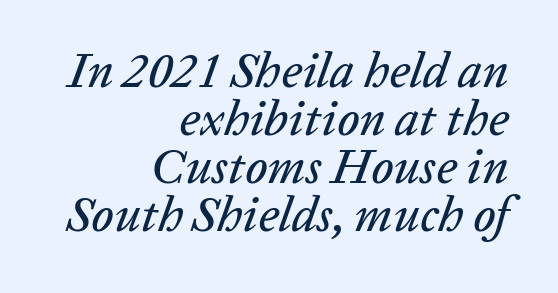
The horizontal fit of the characters is conventional and even. Italic? Definitely — the glyphs are oblique. Beneath every word, the page is bare. Typeset ragged left — the right edge is the straight one. Very little white space separates one row of letters from the next. The face used here is proportionally spaced, like ordinary book or web type.
